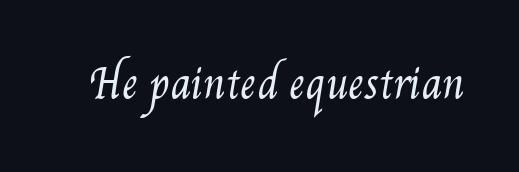
Caption: standard tracking, unaltered. The weight would be labelled regular, book, light, or lighter still. The rendering uses natural spacing where letterforms have individual widths. Clear beneath every line of the passage.
